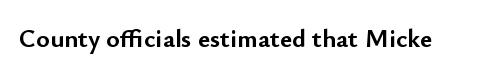
Q: Is the text bold? A: Yes.
Q: Is the text italic (slanted)? A: No, it is upright.
Q: Is the text underlined? A: No.
Q: Is the spacing between letters normal or unusually wide? A: Normal.
